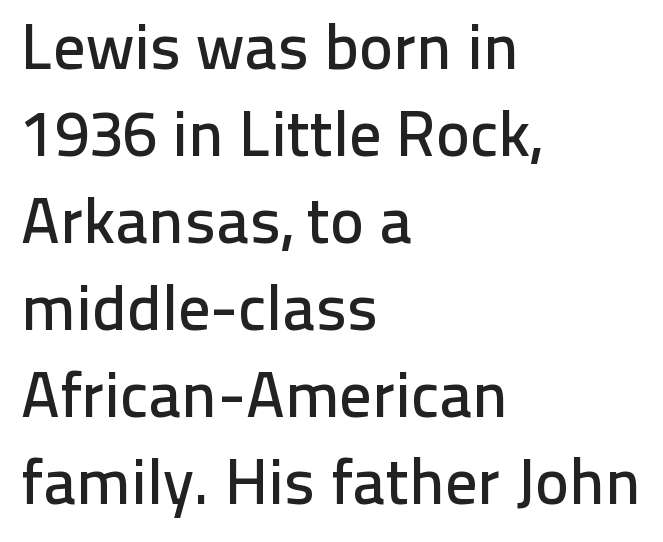
{"serif": "no", "italic": "no", "width": "normal", "stroke_contrast": "low", "x_height": "medium", "monospaced": "no", "underline": "no", "align": "left", "line_spacing": "normal", "line_spacing_ratio": 1.36, "letter_spacing": "normal", "letter_spacing_em": 0.0, "glyph_px": 64}
